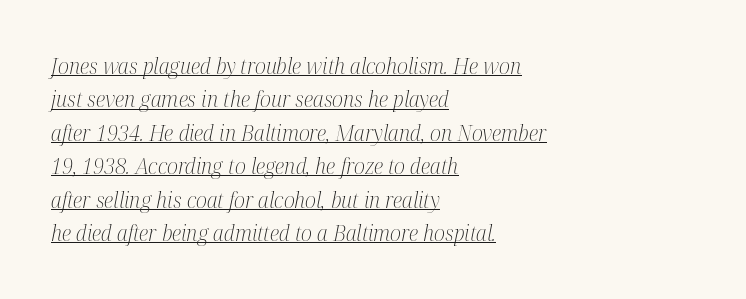
Each word holds together tightly as a unit, with standard inter-letter gaps. The passage shown is underscored from start to finish. The lines are quadded left. Characters are canted at an angle relative to the baseline's perpendicular. Weight class: somewhere from thin through regular.
